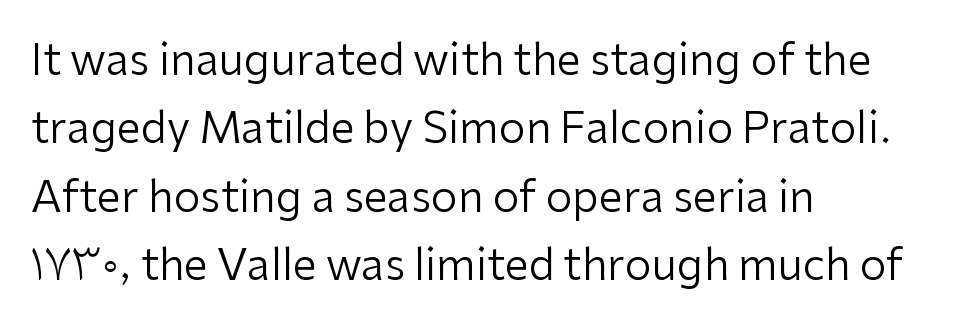
This rendering features lettering with no underline. In terms of leading, this rendering sits right in the middle. Tall strokes in this sample are plumb rather than angled. Is the block centered? No — it sits flush against the left margin.
